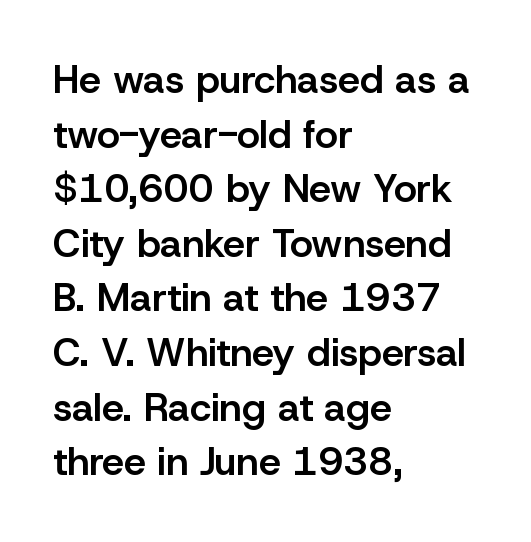
The lines sit at an ordinary, default distance from one another. These lines are set flush left with a ragged right edge. Nothing unusual about the tracking: characters are spaced as the font intends. The glyphs are unaccompanied by any horizontal stroke below them.
